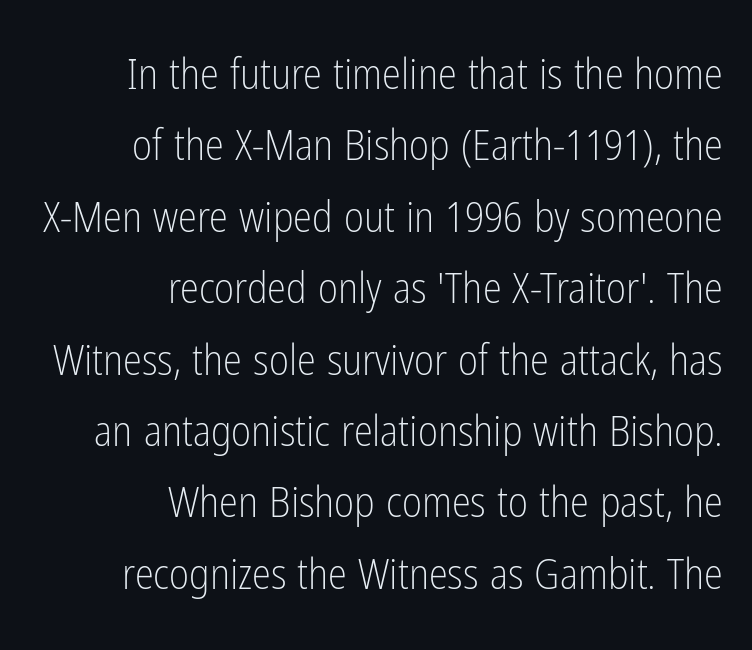
Q: Is the text bold? A: No.
Q: Is the text italic (slanted)? A: No, it is upright.
Q: Is the typeface a serif or a sans-serif typeface? A: Sans-serif.
Q: Is the text underlined? A: No.
Q: How is the paragraph aligned? A: Right-aligned.
Q: Is the spacing between letters normal or unusually wide? A: Normal.
Q: Is the spacing between lines tight, normal or loose? A: Normal.
Q: Width (condensed, normal, or wide)? A: Condensed.
Q: Stroke contrast? A: Low.
Q: x-height? A: Medium.
Q: Monospaced? A: No.
